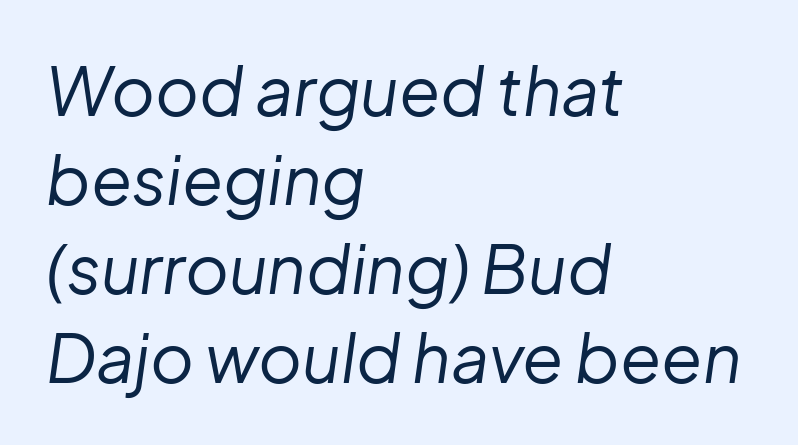
The image shows 67 px regular-weight type, italic (leaning right); set left-aligned, normal line spacing (1.33x), normal letter spacing, not underlined; low stroke contrast and a medium x-height.
